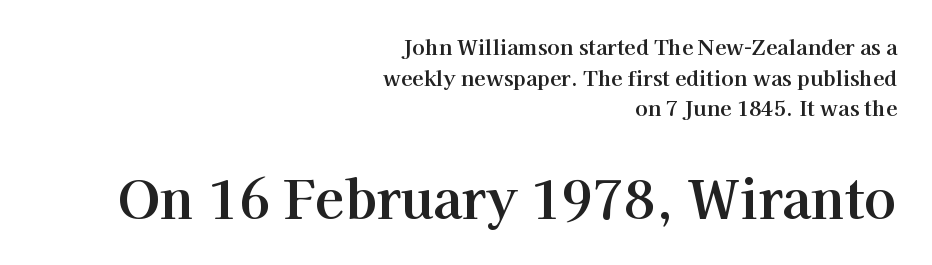
Q: Is the text italic (slanted)? A: No, it is upright.
Q: Is the typeface a serif or a sans-serif typeface? A: Serif.
Q: Is the text underlined? A: No.
Q: How is the paragraph aligned? A: Right-aligned.
Q: Is the spacing between letters normal or unusually wide? A: Normal.
Q: Is the spacing between lines tight, normal or loose? A: Normal.
Q: Which block of text is set in a larger size, the first (top) or the second (bottom)? A: The second (bottom) one.
Q: Width (condensed, normal, or wide)? A: Normal.
Q: Stroke contrast? A: High.
Q: x-height? A: Medium.
Q: Monospaced? A: No.
